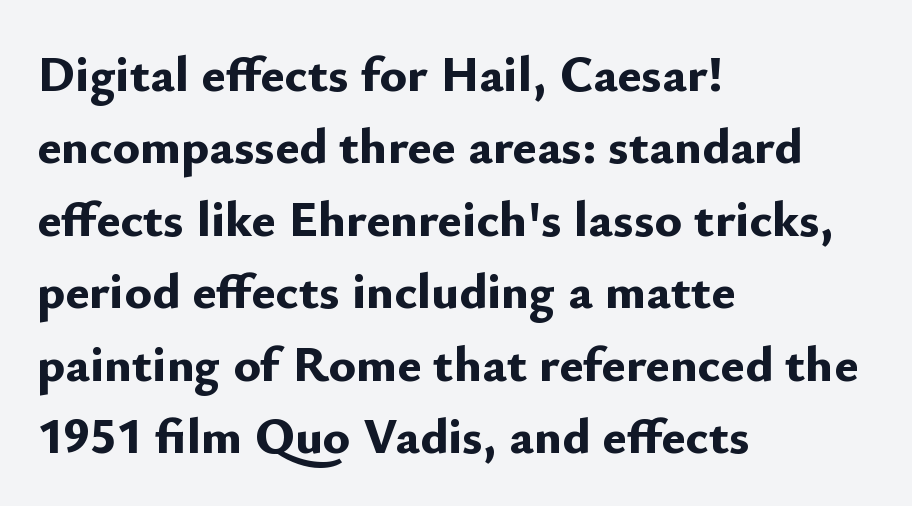
Q: Is the text bold? A: Yes.
Q: Is the text italic (slanted)? A: No, it is upright.
Q: Is the typeface a serif or a sans-serif typeface? A: Sans-serif.
Q: Is the text underlined? A: No.
Q: How is the paragraph aligned? A: Left-aligned.
Q: Is the spacing between letters normal or unusually wide? A: Normal.
Q: Is the spacing between lines tight, normal or loose? A: Normal.
Q: Width (condensed, normal, or wide)? A: Normal.
Q: Stroke contrast? A: Low.
Q: x-height? A: Small.
Q: Monospaced? A: No.
